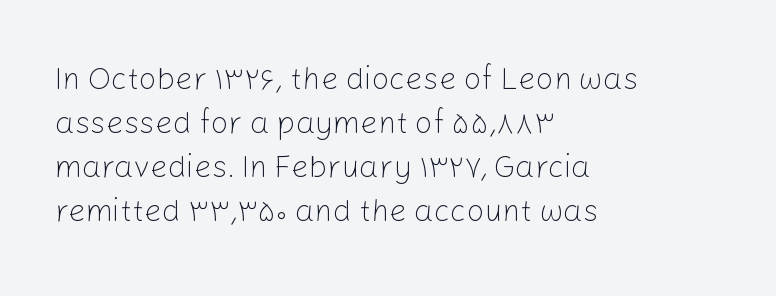
{"serif": "no", "italic": "no", "bold": "no", "weight": "light", "width": "normal", "stroke_contrast": "low", "x_height": "medium", "monospaced": "no", "underline": "no", "align": "left", "line_spacing": "normal", "line_spacing_ratio": 1.42, "letter_spacing": "normal", "letter_spacing_em": 0.0, "glyph_px": 31}
